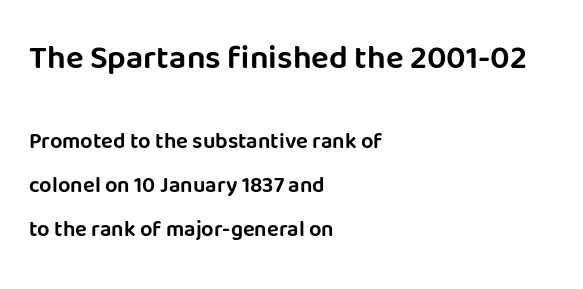
The image shows 33 px sans-serif type, upright; set left-aligned, loose line spacing (2.01x), normal letter spacing, not underlined; the first (top) block is 1.5x larger; low stroke contrast and a large x-height.
